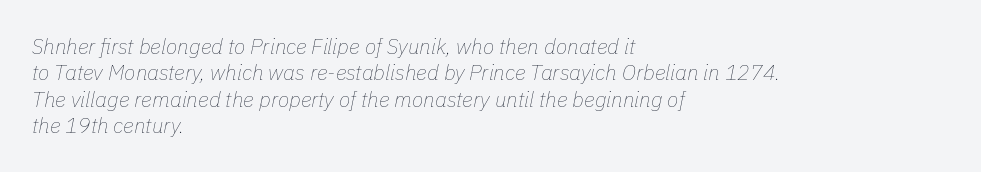
Caption: face not bold, strokes unweighted. Each new line begins a customary step beneath the previous one. Italic: yes, the glyphs are oblique. Tracking here is standard; glyphs follow each other at the usual distance. Horizontally, the lines are justified to the leading edge only.
